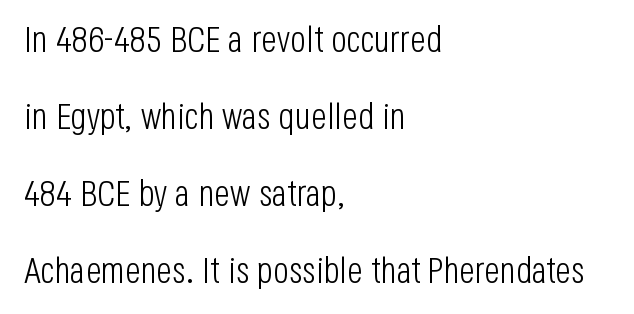
Q: Is the text bold? A: No.
Q: Is the text italic (slanted)? A: No, it is upright.
Q: Is the typeface a serif or a sans-serif typeface? A: Sans-serif.
Q: Is the text underlined? A: No.
Q: How is the paragraph aligned? A: Left-aligned.
Q: Is the spacing between letters normal or unusually wide? A: Normal.
Q: Is the spacing between lines tight, normal or loose? A: Loose.
Q: Width (condensed, normal, or wide)? A: Condensed.
Q: Stroke contrast? A: Low.
Q: x-height? A: Large.
Q: Monospaced? A: No.
